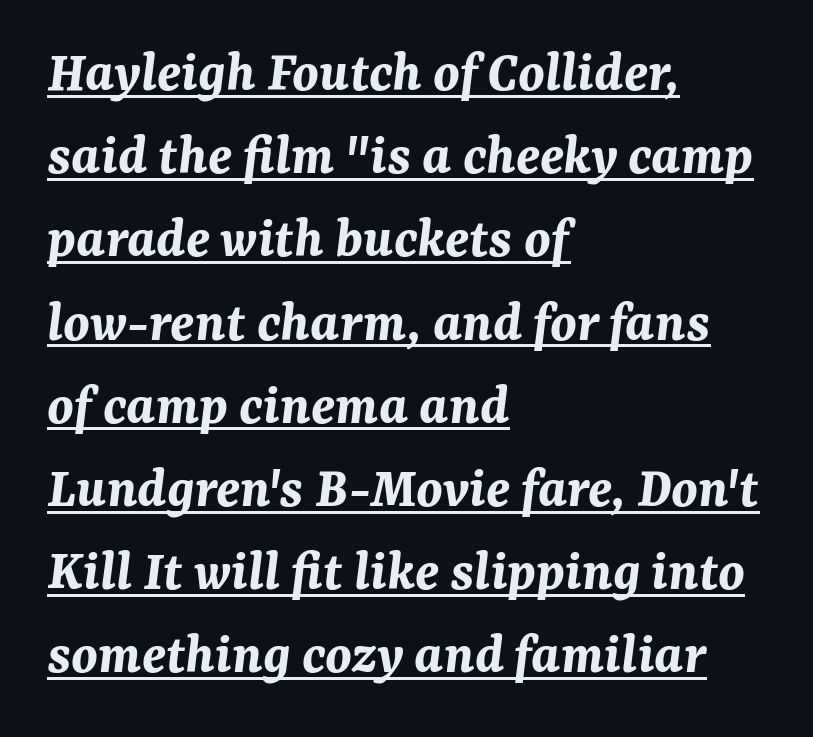
{"italic": "yes", "lean": "right", "slant_degrees": 7, "bold": "yes", "weight": "bold", "width": "normal", "stroke_contrast": "medium", "x_height": "medium", "monospaced": "no", "underline": "yes", "align": "left", "line_spacing": "normal", "line_spacing_ratio": 1.41, "letter_spacing": "normal", "letter_spacing_em": 0.0, "glyph_px": 59}
